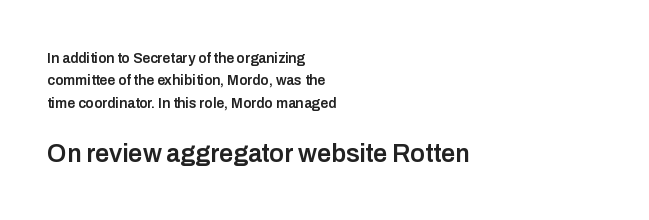
The typesetter chose a ragged-right arrangement here. Spacing between characters is what you'd get straight out of the box. These lines sit exactly where default settings would place them. Unlike italic type, these characters show no tilt at all. Size contrast runs from small at the top to large at the bottom.
